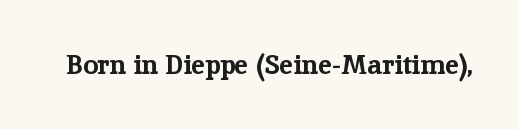
What stands out about the letter spacing? Nothing — it is the standard amount. No italicization has been applied; the sample stays upright. The gap between lines stays unmarked. Thick stems and heavy bowls — unmistakably bold.
